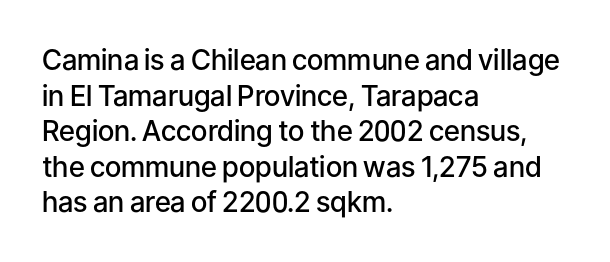
Q: Is the text bold? A: Semi-bold.
Q: Is the text italic (slanted)? A: No, it is upright.
Q: Is the typeface a serif or a sans-serif typeface? A: Sans-serif.
Q: Is the text underlined? A: No.
Q: How is the paragraph aligned? A: Left-aligned.
Q: Is the spacing between letters normal or unusually wide? A: Normal.
Q: Is the spacing between lines tight, normal or loose? A: Normal.
Q: Width (condensed, normal, or wide)? A: Normal.
Q: Stroke contrast? A: Low.
Q: x-height? A: Medium.
Q: Monospaced? A: No.
